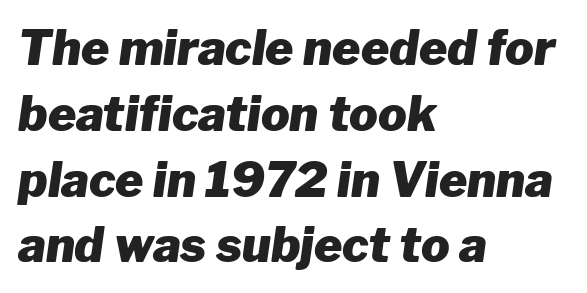
{"italic": "yes", "lean": "right", "slant_degrees": 8, "bold": "yes", "weight": "heavy", "width": "normal", "stroke_contrast": "low", "x_height": "medium", "monospaced": "no", "underline": "no", "align": "left", "line_spacing": "normal", "line_spacing_ratio": 1.37, "letter_spacing": "normal", "letter_spacing_em": 0.0, "glyph_px": 48}
